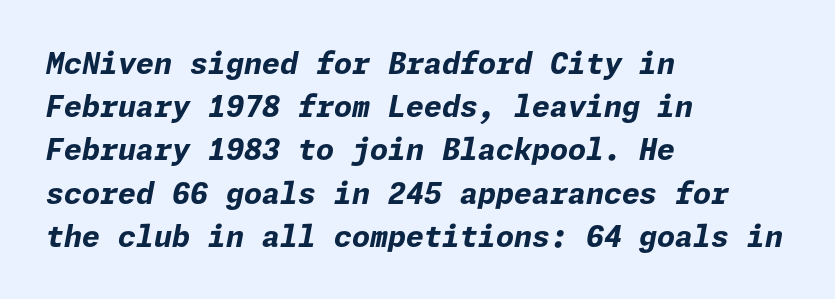
{"italic": "yes", "lean": "right", "slant_degrees": 11, "bold": "yes", "weight": "bold", "width": "normal", "stroke_contrast": "low", "x_height": "medium", "underline": "no", "align": "left", "line_spacing": "normal", "line_spacing_ratio": 1.49, "letter_spacing": "normal", "letter_spacing_em": 0.0, "glyph_px": 29}
